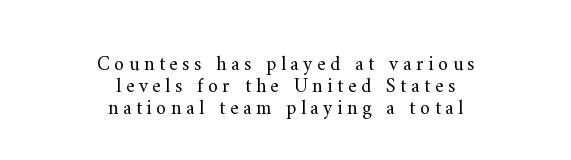
{"italic": "no", "bold": "no", "underline": "no", "align": "center", "line_spacing": "tight", "line_spacing_ratio": 1.1, "letter_spacing": "wide", "letter_spacing_em": 0.23, "glyph_px": 20}
